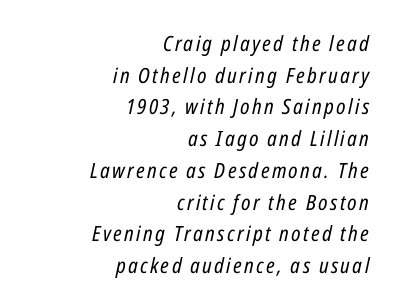
Caption: multi-line text, flush right, ragged left. This reads as an unemphasized weight, regular at the heaviest. Notice how descenders clear the ascenders below comfortably — that's standard leading. Just letters on the line, the space beneath them empty. Posture: slanted.
